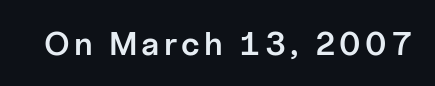
Q: Is the text bold? A: Semi-bold.
Q: Is the text italic (slanted)? A: No, it is upright.
Q: Is the typeface a serif or a sans-serif typeface? A: Sans-serif.
Q: Is the text underlined? A: No.
Q: Width (condensed, normal, or wide)? A: Normal.
Q: Stroke contrast? A: Low.
Q: x-height? A: Medium.
Q: Monospaced? A: No.
